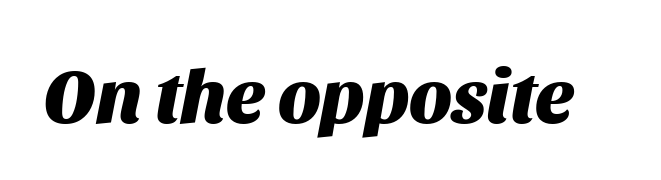
{"italic": "yes", "lean": "right", "slant_degrees": 11, "bold": "yes", "weight": "heavy", "width": "normal", "stroke_contrast": "medium", "x_height": "large", "monospaced": "no", "underline": "no", "letter_spacing": "normal", "letter_spacing_em": 0.0, "glyph_px": 76}
